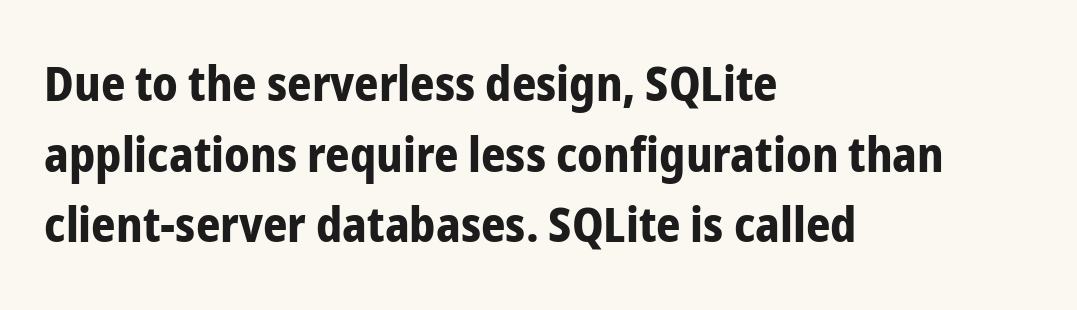
{"serif": "no", "italic": "no", "bold": "yes", "weight": "bold", "width": "condensed", "stroke_contrast": "low", "x_height": "medium", "monospaced": "no", "underline": "no", "align": "left", "line_spacing": "normal", "line_spacing_ratio": 1.47, "letter_spacing": "normal", "letter_spacing_em": 0.0, "glyph_px": 48}
